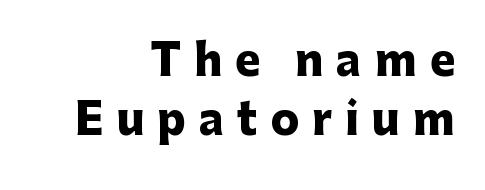
Q: Is the text bold? A: Yes.
Q: Is the text italic (slanted)? A: No, it is upright.
Q: Is the typeface a serif or a sans-serif typeface? A: Sans-serif.
Q: Is the text underlined? A: No.
Q: How is the paragraph aligned? A: Right-aligned.
Q: Is the spacing between letters normal or unusually wide? A: Unusually wide.
Q: Is the spacing between lines tight, normal or loose? A: Normal.
Q: Width (condensed, normal, or wide)? A: Normal.
Q: Stroke contrast? A: Low.
Q: x-height? A: Medium.
Q: Monospaced? A: No.
